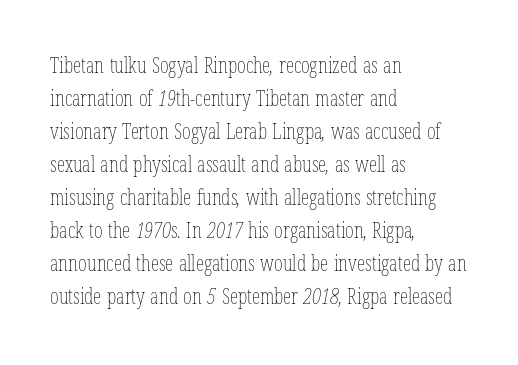
Spacing between characters is what you'd get straight out of the box. The letters look calm and open, with moderate or lighter stems. A bare baseline throughout the passage. The block of text has a typical density, with ordinary space between rows.
